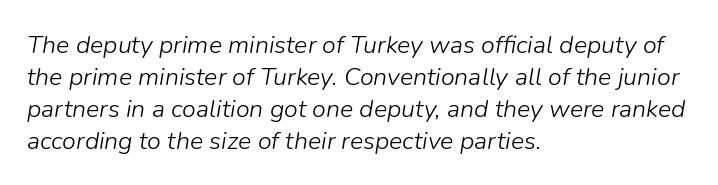
Caption: face not bold, strokes unweighted. Default kerning and tracking; the words read as compact shapes. Nobody drew a line under any word here. Compared with typical paragraphs, the rows here are spaced about the same. The text carries the slant typical of an italic or oblique font. These lines stack with their left ends in a neat column.
